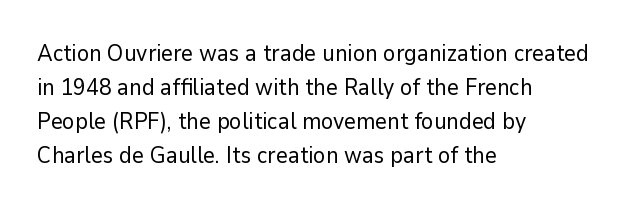
Q: Is the text bold? A: No.
Q: Is the text italic (slanted)? A: No, it is upright.
Q: Is the text underlined? A: No.
Q: How is the paragraph aligned? A: Left-aligned.
Q: Is the spacing between letters normal or unusually wide? A: Normal.
Q: Is the spacing between lines tight, normal or loose? A: Normal.
